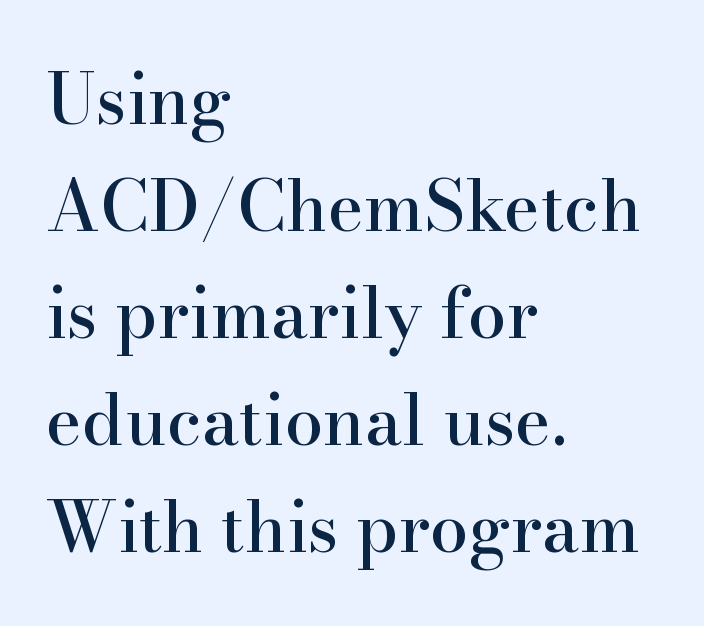
Q: Is the text italic (slanted)? A: No, it is upright.
Q: Is the typeface a serif or a sans-serif typeface? A: Serif.
Q: Is the text underlined? A: No.
Q: How is the paragraph aligned? A: Left-aligned.
Q: Is the spacing between letters normal or unusually wide? A: Normal.
Q: Is the spacing between lines tight, normal or loose? A: Normal.
Q: Width (condensed, normal, or wide)? A: Normal.
Q: Stroke contrast? A: High.
Q: x-height? A: Small.
Q: Monospaced? A: No.
